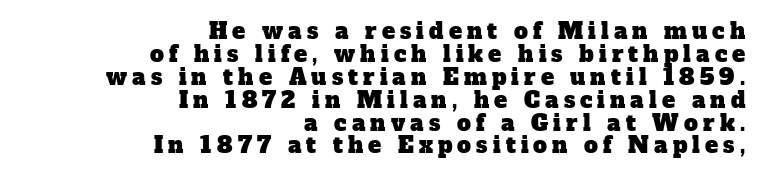
{"underline": "no", "align": "right", "line_spacing": "tight", "line_spacing_ratio": 1.04, "letter_spacing": "wide", "letter_spacing_em": 0.23, "glyph_px": 22}
